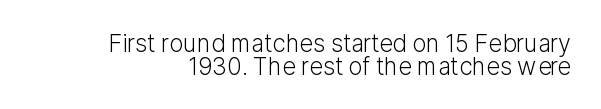
Check under the words: just untouched page. No italicization has been applied; the sample stays upright. Honestly, the rows look squashed on top of each other. Vertical stems look standard width or narrower in stroke. Caption: standard tracking, unaltered.
